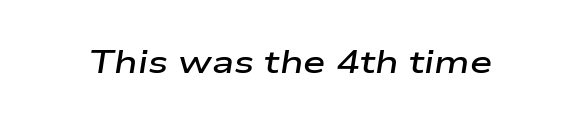
{"italic": "yes", "lean": "right", "slant_degrees": 9, "bold": "semi", "weight": "semibold", "width": "wide", "stroke_contrast": "low", "x_height": "medium", "monospaced": "no", "underline": "no", "letter_spacing": "normal", "letter_spacing_em": 0.0, "glyph_px": 32}
